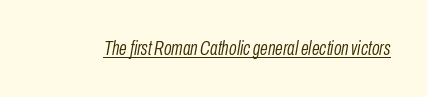
Slant detected: the letters are inclined. The font sits on the lighter half of the weight spectrum, regular included. The string is rendered with underlining switched on. Each word holds together tightly as a unit, with standard inter-letter gaps.
